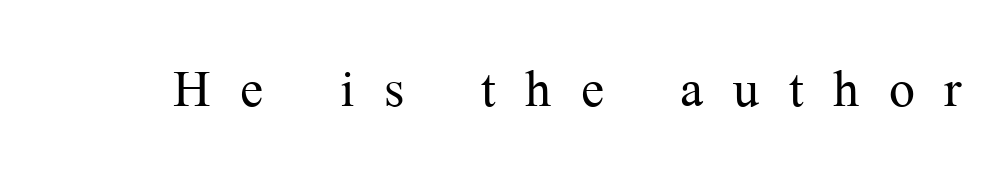
{"serif": "yes", "italic": "no", "bold": "no", "weight": "light", "width": "normal", "stroke_contrast": "medium", "x_height": "medium", "monospaced": "no", "underline": "no", "letter_spacing": "wide", "letter_spacing_em": 0.43, "glyph_px": 69}
